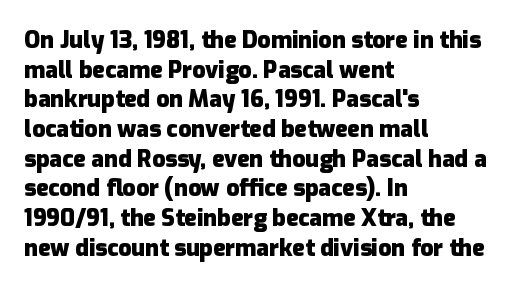
The image shows 23 px bold type, upright; set left-aligned, normal line spacing (1.29x), normal letter spacing, not underlined.
